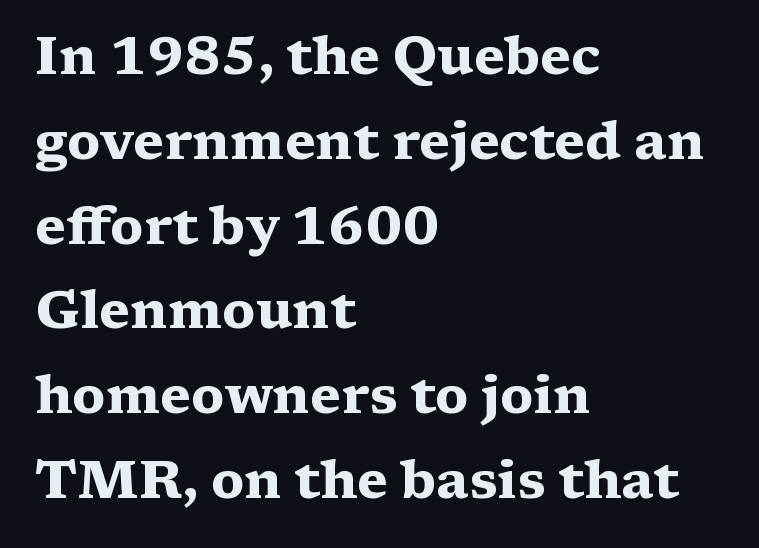
{"serif": "yes", "italic": "no", "bold": "yes", "weight": "heavy", "width": "wide", "stroke_contrast": "medium", "x_height": "medium", "monospaced": "no", "underline": "no", "align": "left", "line_spacing": "normal", "line_spacing_ratio": 1.6, "letter_spacing": "normal", "letter_spacing_em": 0.0, "glyph_px": 53}
